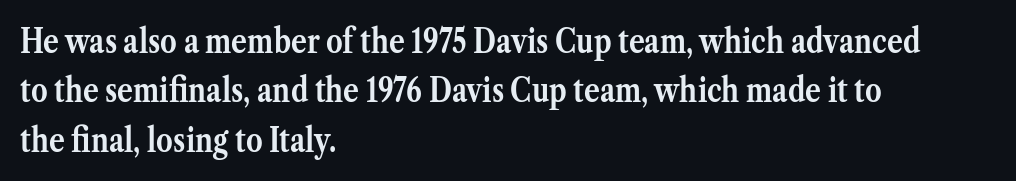
{"serif": "yes", "italic": "no", "bold": "yes", "weight": "semibold", "width": "normal", "stroke_contrast": "medium", "x_height": "medium", "monospaced": "no", "underline": "no", "align": "left", "line_spacing": "normal", "line_spacing_ratio": 1.5, "letter_spacing": "normal", "letter_spacing_em": 0.0, "glyph_px": 33}
